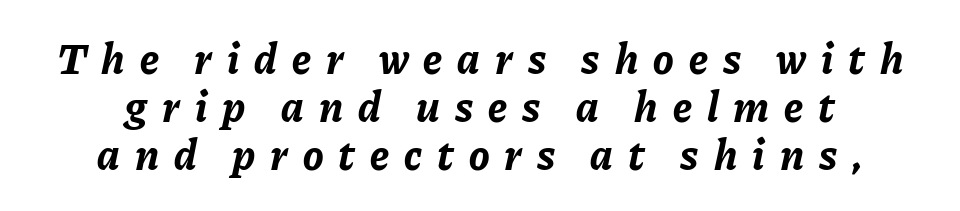
{"italic": "yes", "lean": "right", "slant_degrees": 11, "bold": "yes", "weight": "bold", "width": "normal", "stroke_contrast": "low", "x_height": "medium", "monospaced": "no", "underline": "no", "align": "center", "line_spacing": "tight", "line_spacing_ratio": 1.12, "letter_spacing": "wide", "letter_spacing_em": 0.35, "glyph_px": 43}
